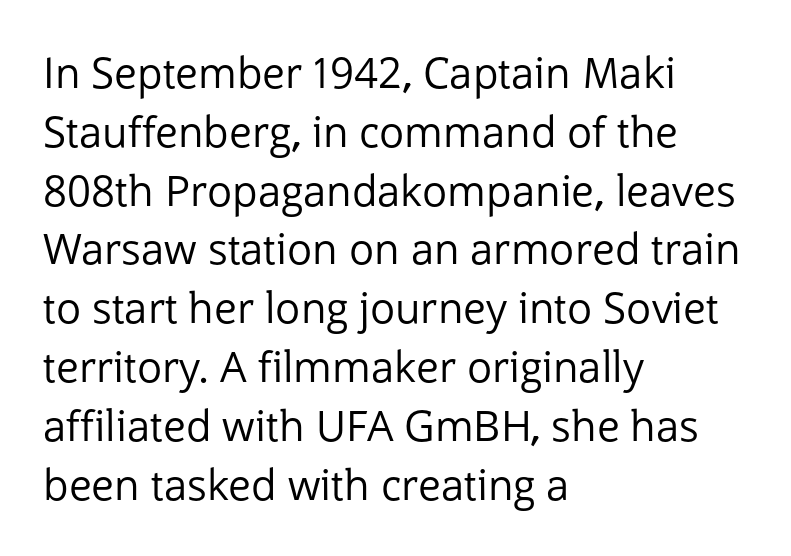
Q: Is the text bold? A: No.
Q: Is the text italic (slanted)? A: No, it is upright.
Q: Is the typeface a serif or a sans-serif typeface? A: Sans-serif.
Q: Is the text underlined? A: No.
Q: How is the paragraph aligned? A: Left-aligned.
Q: Is the spacing between letters normal or unusually wide? A: Normal.
Q: Is the spacing between lines tight, normal or loose? A: Normal.
Q: Width (condensed, normal, or wide)? A: Normal.
Q: Stroke contrast? A: Low.
Q: x-height? A: Medium.
Q: Monospaced? A: No.
